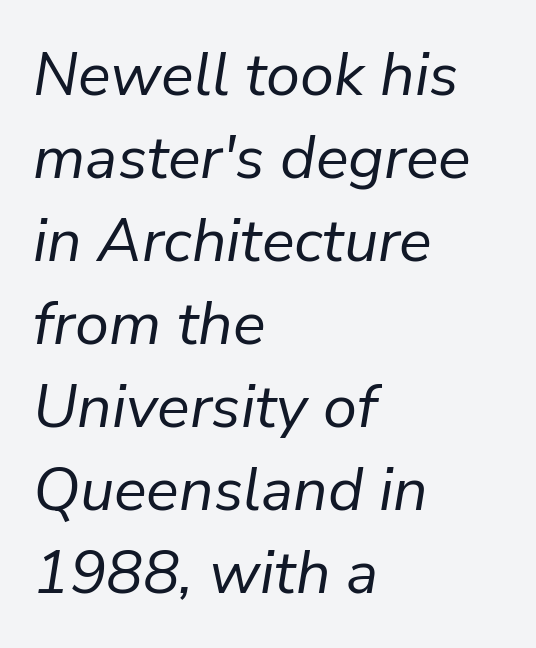
Honestly, the row spacing looks completely unremarkable. Where is the straight margin? On the left. Is the type heavy? It reads as light-to-regular instead. The face used here is proportionally spaced, like ordinary book or web type. An italicized treatment has been applied to the whole sample.
